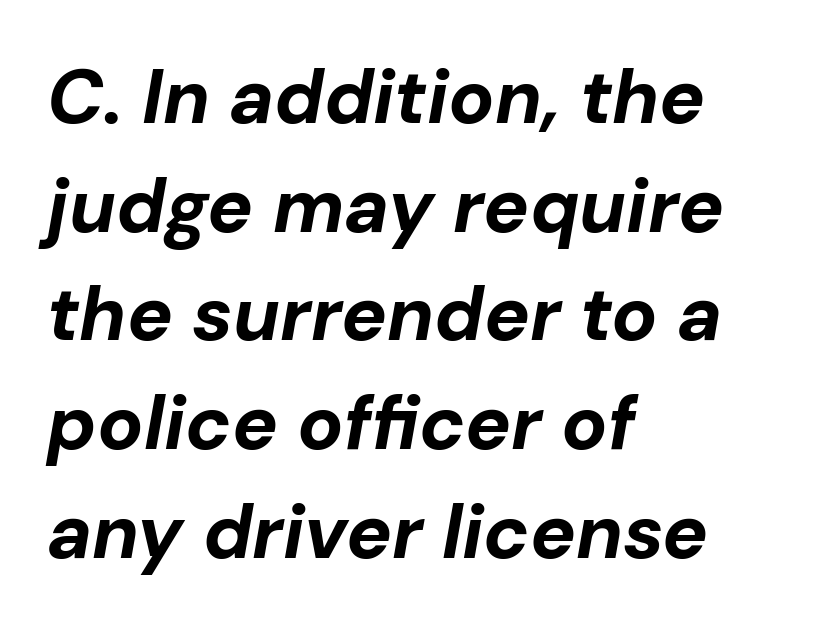
The image shows 76 px bold type, italic (leaning right); set left-aligned, normal line spacing (1.43x), normal letter spacing, not underlined; low stroke contrast and a medium x-height.
